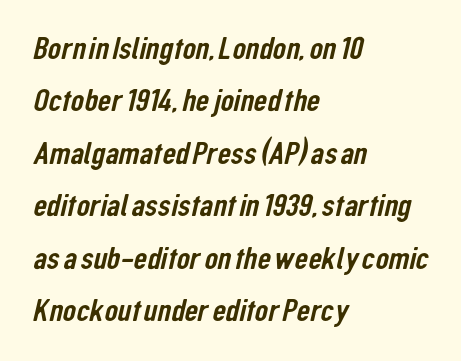
Q: Is the typeface a serif or a sans-serif typeface? A: Sans-serif.
Q: Is the text underlined? A: No.
Q: How is the paragraph aligned? A: Left-aligned.
Q: Is the spacing between letters normal or unusually wide? A: Normal.
Q: Is the spacing between lines tight, normal or loose? A: Normal.
Q: Width (condensed, normal, or wide)? A: Condensed.
Q: Stroke contrast? A: Low.
Q: x-height? A: Medium.
Q: Monospaced? A: No.
